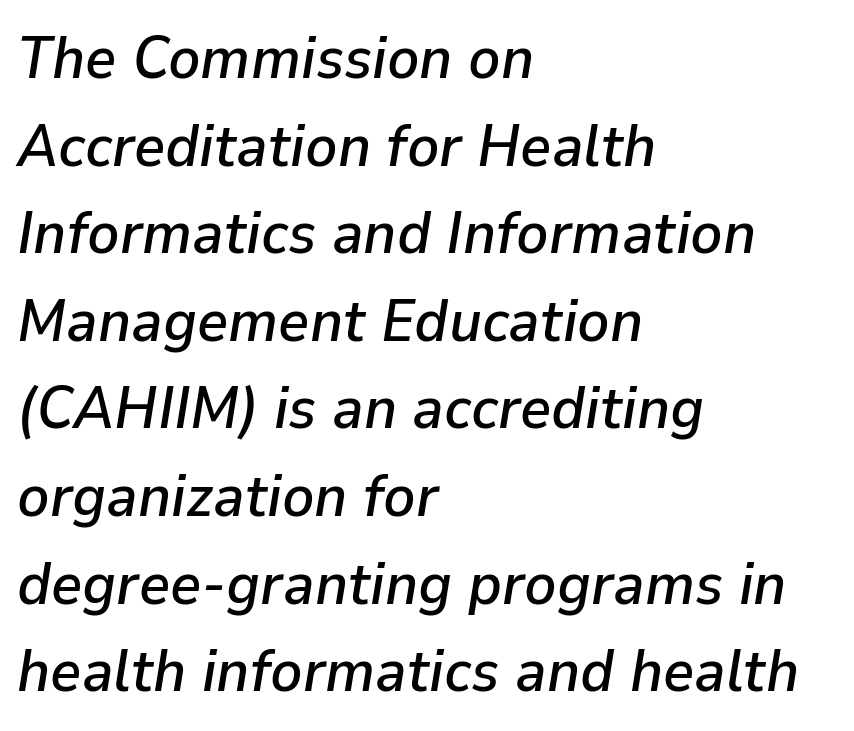
The letters are slanted; this is an italic face. These lines are set flush left with a ragged right edge. Does extra space separate the letters? No, they use regular spacing. The letters advance in unequal steps, a hallmark of proportional type. The space directly below the letters is spotless.
